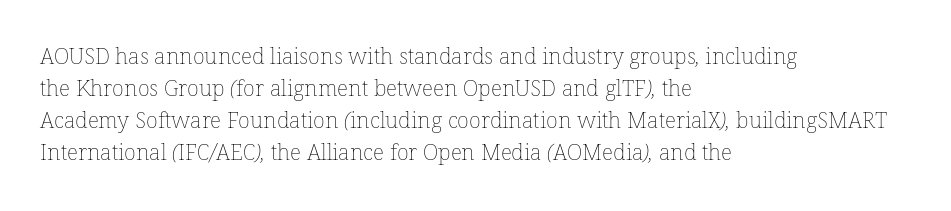
All the whitespace from short lines collects on the right. The specimen omits any rule beneath the text block's lines. No extra tracking has been applied to these lines. The weight would be labelled regular, book, light, or lighter still.
